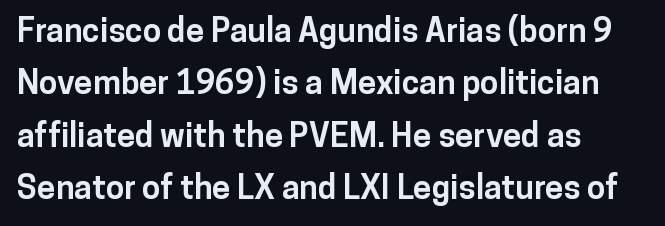
The image shows 33 px bold sans-serif type, upright; set left-aligned, normal line spacing (1.59x), normal letter spacing, not underlined; low stroke contrast and a medium x-height.
